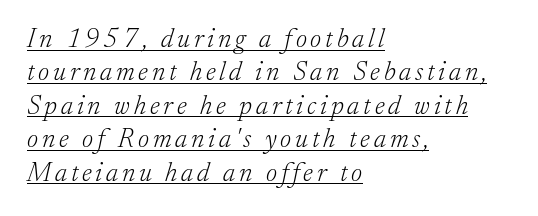
{"italic": "yes", "lean": "right", "slant_degrees": 17, "bold": "no", "underline": "yes", "align": "left", "line_spacing_ratio": 1.24, "glyph_px": 27}
